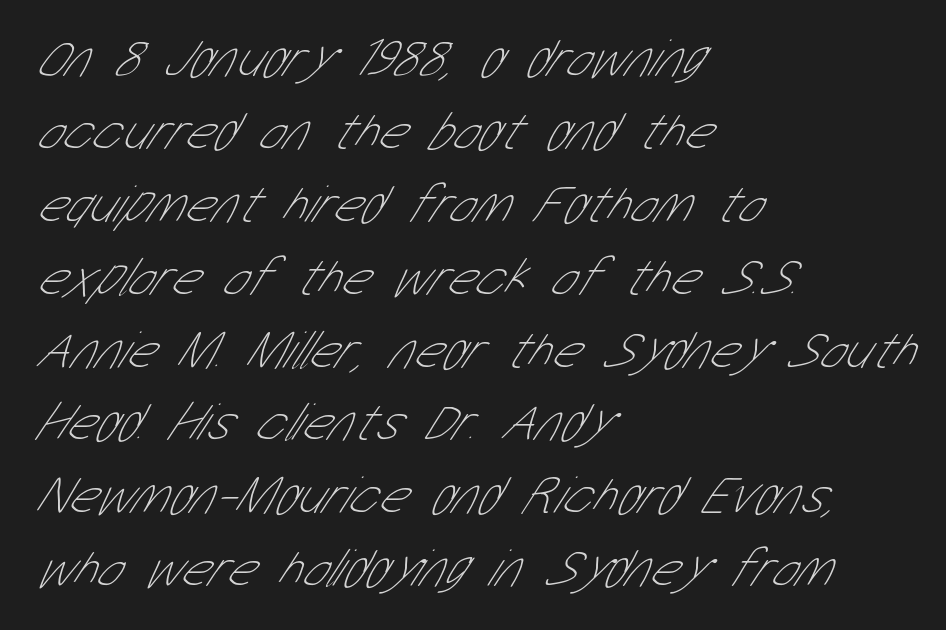
Q: Is the text bold? A: No.
Q: Is the typeface a serif or a sans-serif typeface? A: Sans-serif.
Q: Is the text underlined? A: No.
Q: How is the paragraph aligned? A: Left-aligned.
Q: Is the spacing between letters normal or unusually wide? A: Normal.
Q: Is the spacing between lines tight, normal or loose? A: Normal.
Q: Width (condensed, normal, or wide)? A: Condensed.
Q: Stroke contrast? A: Low.
Q: x-height? A: Medium.
Q: Monospaced? A: No.
